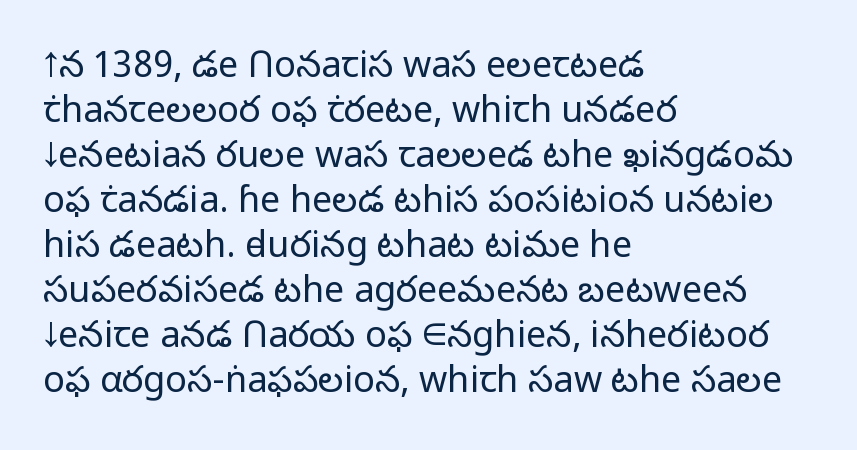
The image shows 36 px light sans-serif type, upright; set left-aligned, normal line spacing (1.25x), normal letter spacing, not underlined; low stroke contrast and a medium x-height.
